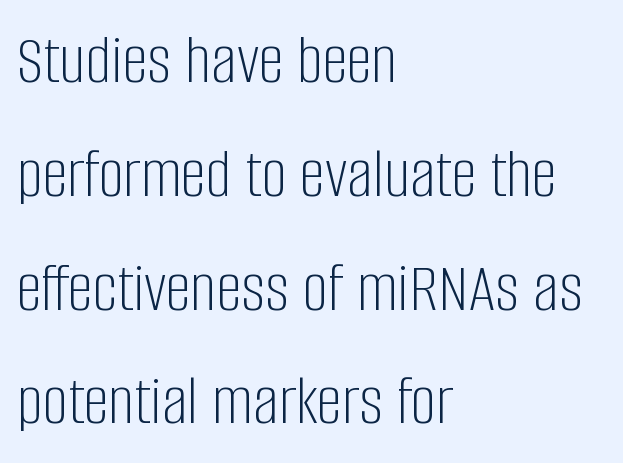
The characters are drawn with everyday or finer stroke widths. What stands out about the letter spacing? Nothing — it is the standard amount. Do the characters align in a grid? No, the font is proportional. This sample is left-justified, so line endings fall wherever the words run out.
